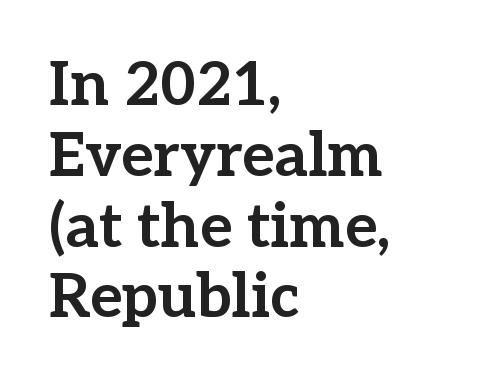
Is this a sans? No — the strokes have serifs. If you drew a ruler down the left edge, every line would touch it. Bare-footed words on every line. Thick stems and heavy bowls — unmistakably bold.
